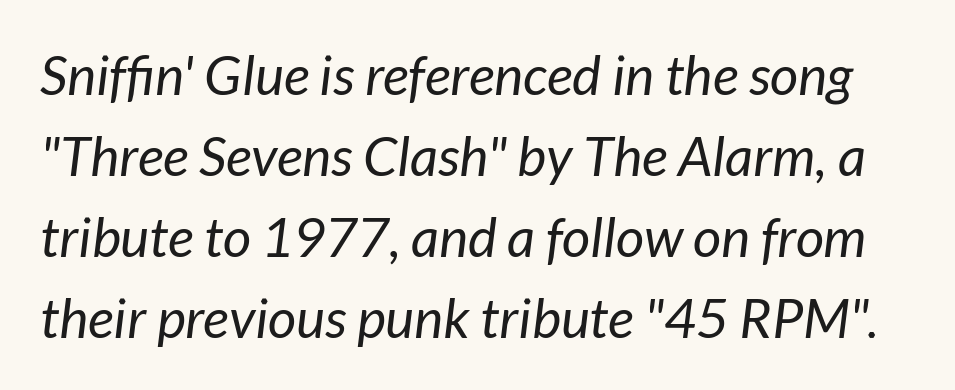
{"italic": "yes", "lean": "right", "slant_degrees": 7, "bold": "no", "weight": "regular", "width": "normal", "stroke_contrast": "low", "x_height": "medium", "monospaced": "no", "underline": "no", "line_spacing": "normal", "line_spacing_ratio": 1.47, "letter_spacing": "normal", "letter_spacing_em": 0.0, "glyph_px": 55}
